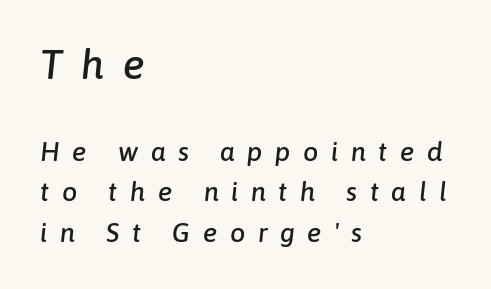
{"italic": "yes", "lean": "right", "slant_degrees": 6, "width": "normal", "stroke_contrast": "low", "x_height": "medium", "monospaced": "no", "underline": "no", "align": "left", "line_spacing": "normal", "line_spacing_ratio": 1.51, "letter_spacing": "wide", "letter_spacing_em": 0.46, "larger_block": "first", "size_ratio": 1.52, "glyph_px": 41}
